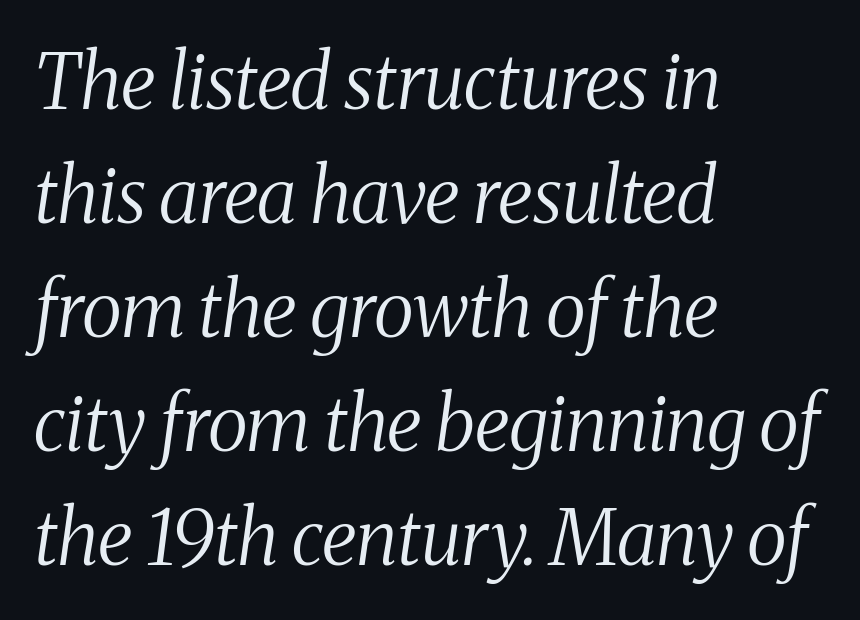
The image shows 76 px regular-weight, condensed serif type, italic (leaning right); set left-aligned, normal line spacing (1.5x), normal letter spacing, not underlined; medium stroke contrast and a medium x-height.
